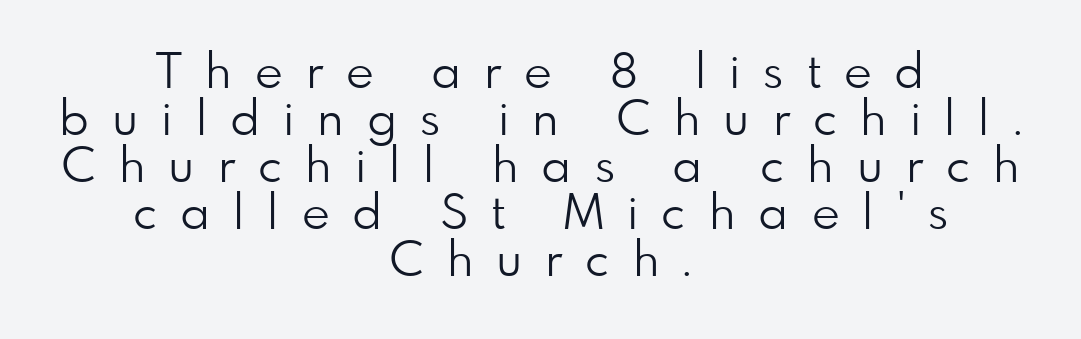
Q: Is the text bold? A: No.
Q: Is the text italic (slanted)? A: No, it is upright.
Q: Is the typeface a serif or a sans-serif typeface? A: Sans-serif.
Q: Is the text underlined? A: No.
Q: How is the paragraph aligned? A: Centered.
Q: Is the spacing between letters normal or unusually wide? A: Unusually wide.
Q: Is the spacing between lines tight, normal or loose? A: Tight.
Q: Width (condensed, normal, or wide)? A: Normal.
Q: Stroke contrast? A: Low.
Q: x-height? A: Small.
Q: Monospaced? A: No.
